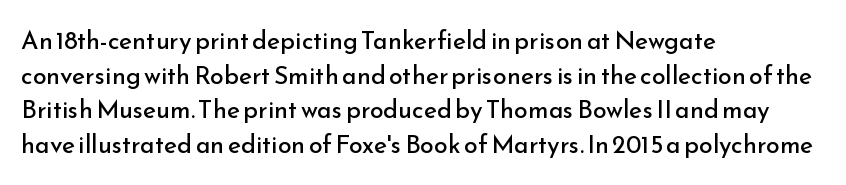
The letters stand straight up with perfectly vertical stems. The typesetter chose a ragged-right arrangement here. What's the leading like? Ordinary, nothing unusual. Nothing unusual about the tracking: characters are spaced as the font intends. Is the stroke heavy? The answer is a plain regular-or-lighter.
